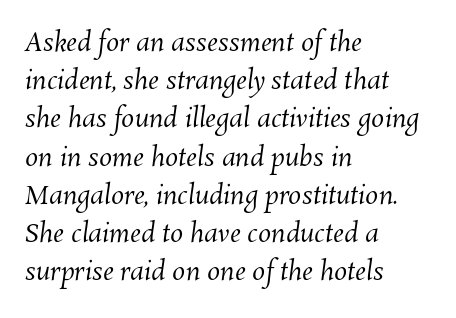
The image shows 26 px text type; set left-aligned, normal line spacing (1.47x), normal letter spacing, not underlined.
